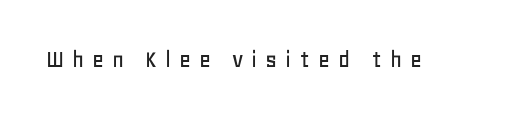
The image shows 26 px text type, upright; set unusually wide letter spacing (+0.3 em), not underlined.
